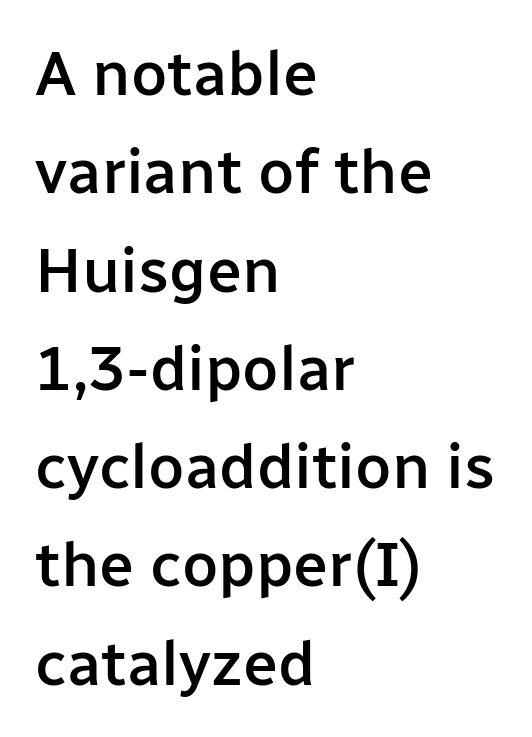
Q: Is the text bold? A: Semi-bold.
Q: Is the text italic (slanted)? A: No, it is upright.
Q: Is the typeface a serif or a sans-serif typeface? A: Sans-serif.
Q: Is the text underlined? A: No.
Q: How is the paragraph aligned? A: Left-aligned.
Q: Is the spacing between letters normal or unusually wide? A: Normal.
Q: Is the spacing between lines tight, normal or loose? A: Normal.
Q: Width (condensed, normal, or wide)? A: Normal.
Q: Stroke contrast? A: Low.
Q: x-height? A: Medium.
Q: Monospaced? A: No.
